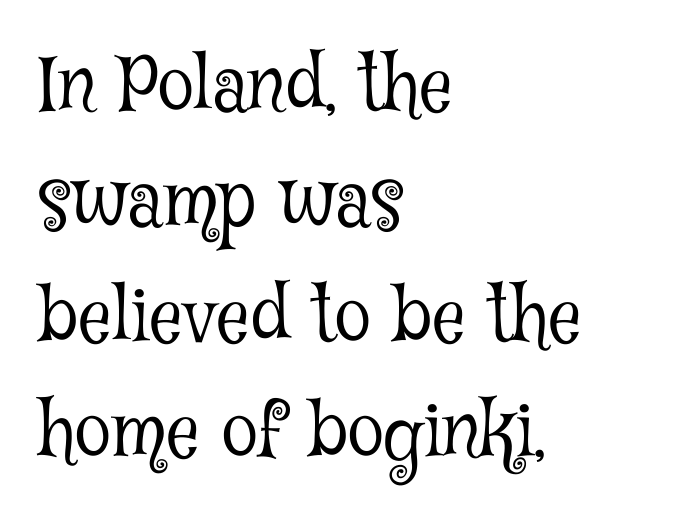
Caption: standard tracking, unaltered. Style check: upright. Honestly, the row spacing looks completely unremarkable. Rule under the text: the space is simply empty. The rendering anchors every line to the left-hand side. The passage shown is typed in a proportional face where columns would drift.
